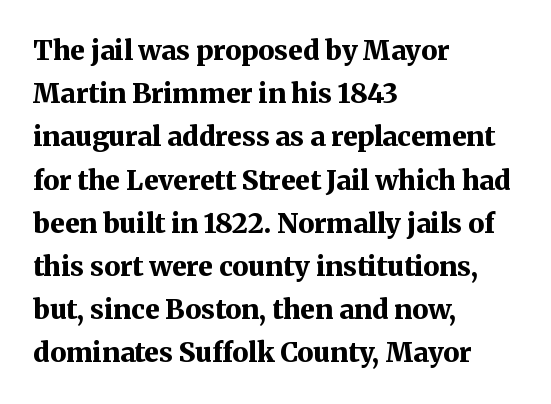
The image shows 27 px bold type, upright; set left-aligned, normal line spacing (1.6x), normal letter spacing, not underlined.
